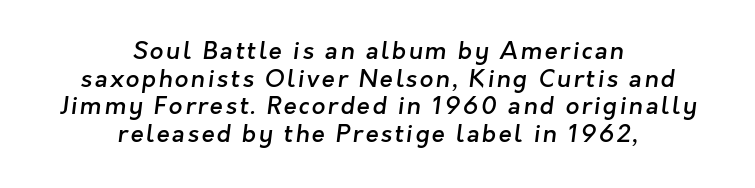
Q: Is the text bold? A: Semi-bold.
Q: Is the text underlined? A: No.
Q: How is the paragraph aligned? A: Centered.
Q: Is the spacing between lines tight, normal or loose? A: Tight.
